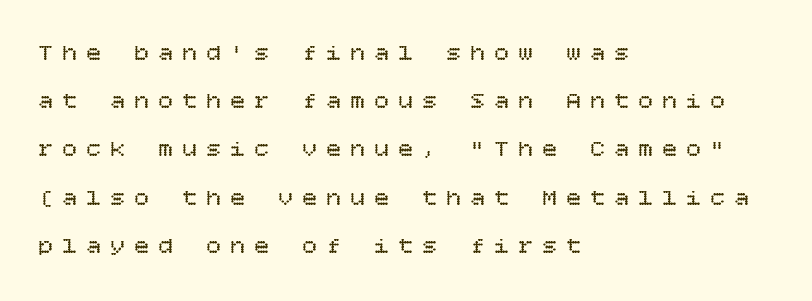
Check under the words: just untouched page. A light-to-regular cut is what we see here. Which margin do the lines hug? The left one — the right edge is uneven. Is there much room between lines? Yes — plenty of vertical air separates them.
